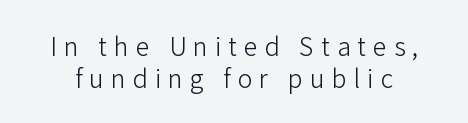
The image shows 25 px text type, upright; set normal line spacing (1.27x), unusually wide letter spacing (+0.28 em), not underlined.
